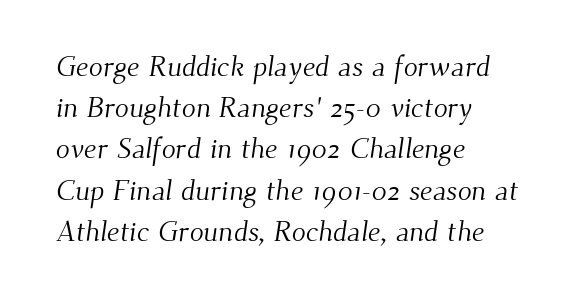
Q: Is the text bold? A: No.
Q: Is the typeface a serif or a sans-serif typeface? A: Serif.
Q: Is the text underlined? A: No.
Q: How is the paragraph aligned? A: Left-aligned.
Q: Is the spacing between letters normal or unusually wide? A: Normal.
Q: Is the spacing between lines tight, normal or loose? A: Normal.
Q: Width (condensed, normal, or wide)? A: Normal.
Q: Stroke contrast? A: Medium.
Q: x-height? A: Small.
Q: Monospaced? A: No.
